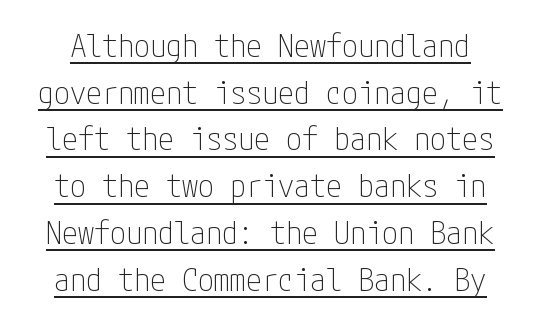
The image shows 32 px thin, condensed sans-serif type, upright; set normal line spacing (1.46x), normal letter spacing, underlined; low stroke contrast and a medium x-height.
